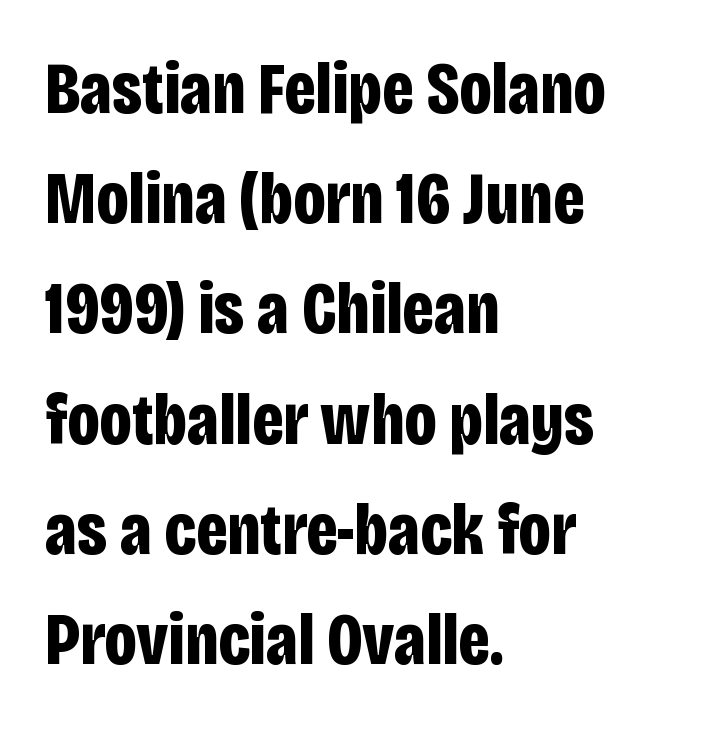
Q: Is the text bold? A: Yes.
Q: Is the text italic (slanted)? A: No, it is upright.
Q: Is the typeface a serif or a sans-serif typeface? A: Sans-serif.
Q: Is the text underlined? A: No.
Q: How is the paragraph aligned? A: Left-aligned.
Q: Is the spacing between letters normal or unusually wide? A: Normal.
Q: Is the spacing between lines tight, normal or loose? A: Normal.
Q: Width (condensed, normal, or wide)? A: Condensed.
Q: Stroke contrast? A: Low.
Q: x-height? A: Large.
Q: Monospaced? A: No.
